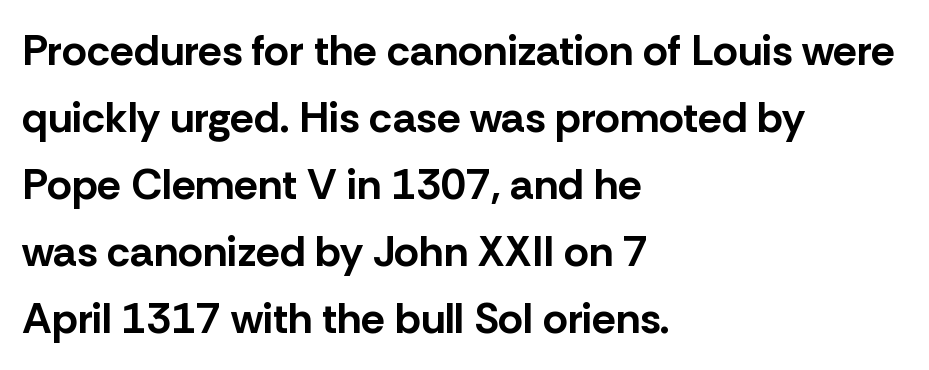
Q: Is the text bold? A: Yes.
Q: Is the text italic (slanted)? A: No, it is upright.
Q: Is the typeface a serif or a sans-serif typeface? A: Sans-serif.
Q: Is the text underlined? A: No.
Q: How is the paragraph aligned? A: Left-aligned.
Q: Is the spacing between letters normal or unusually wide? A: Normal.
Q: Is the spacing between lines tight, normal or loose? A: Normal.
Q: Width (condensed, normal, or wide)? A: Normal.
Q: Stroke contrast? A: Low.
Q: x-height? A: Medium.
Q: Monospaced? A: No.
